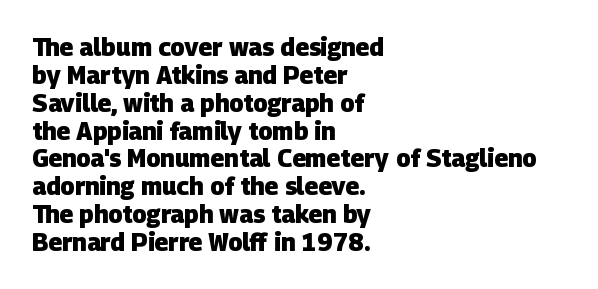
{"bold": "yes", "underline": "no", "align": "left", "line_spacing_ratio": 1.16, "letter_spacing": "normal", "letter_spacing_em": 0.0, "glyph_px": 24}
